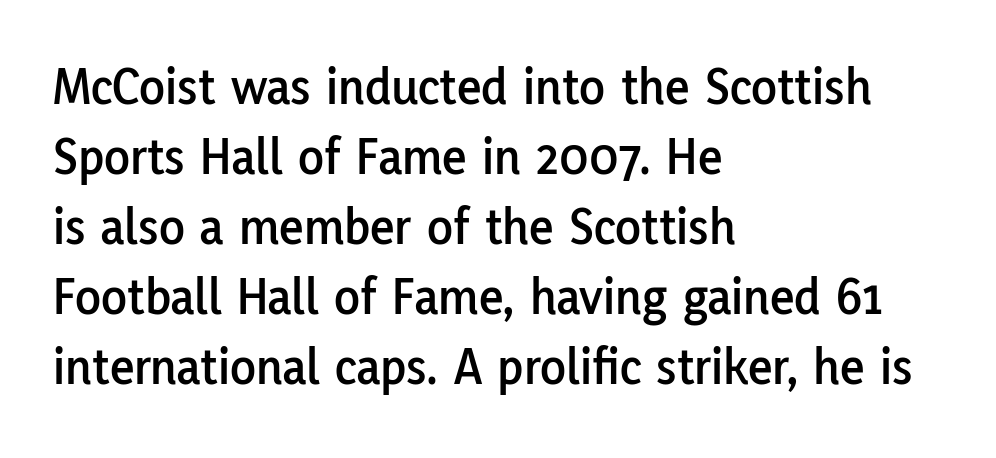
Q: Is the text italic (slanted)? A: No, it is upright.
Q: Is the typeface a serif or a sans-serif typeface? A: Sans-serif.
Q: Is the text underlined? A: No.
Q: How is the paragraph aligned? A: Left-aligned.
Q: Is the spacing between letters normal or unusually wide? A: Normal.
Q: Is the spacing between lines tight, normal or loose? A: Normal.
Q: Width (condensed, normal, or wide)? A: Normal.
Q: Stroke contrast? A: Low.
Q: x-height? A: Medium.
Q: Monospaced? A: No.
